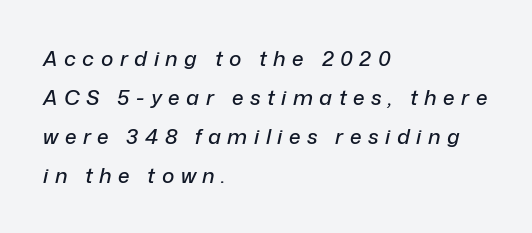
Q: Is the text italic (slanted)? A: Yes, it leans right by about 12 degrees.
Q: Is the text underlined? A: No.
Q: How is the paragraph aligned? A: Left-aligned.
Q: Is the spacing between letters normal or unusually wide? A: Unusually wide.
